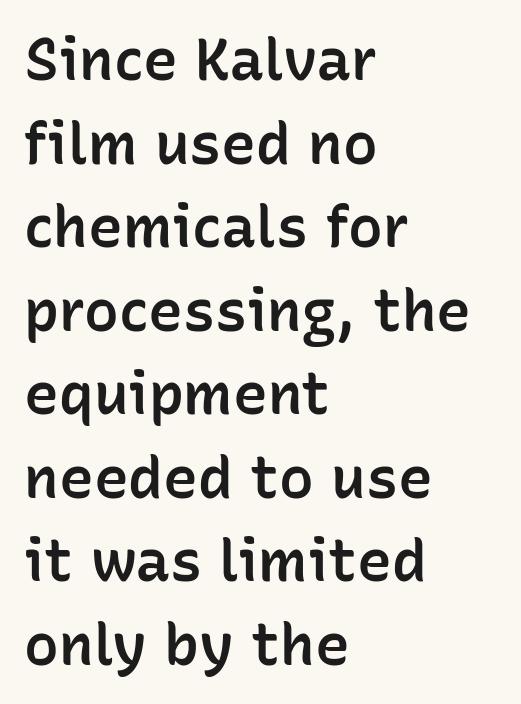
Looks like regular typesetting: each glyph gets only the width it needs. Emphasis by weight is partial: semibold. The horizontal fit of the characters is conventional and even. No italicization has been applied; the sample stays upright. Letters rest on an invisible, unmarked baseline.
